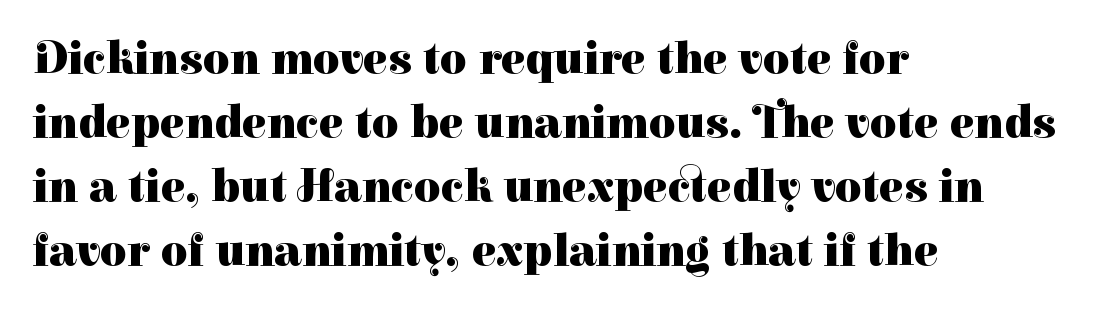
{"serif": "yes", "italic": "no", "bold": "yes", "weight": "heavy", "width": "normal", "stroke_contrast": "high", "x_height": "medium", "monospaced": "no", "underline": "no", "align": "left", "line_spacing": "normal", "line_spacing_ratio": 1.39, "letter_spacing": "normal", "letter_spacing_em": 0.0, "glyph_px": 46}
